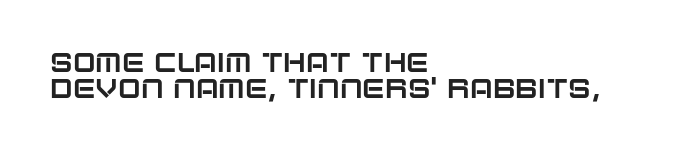
The image shows 27 px text type, upright; set left-aligned, tight line spacing (0.97x), normal letter spacing, not underlined.
